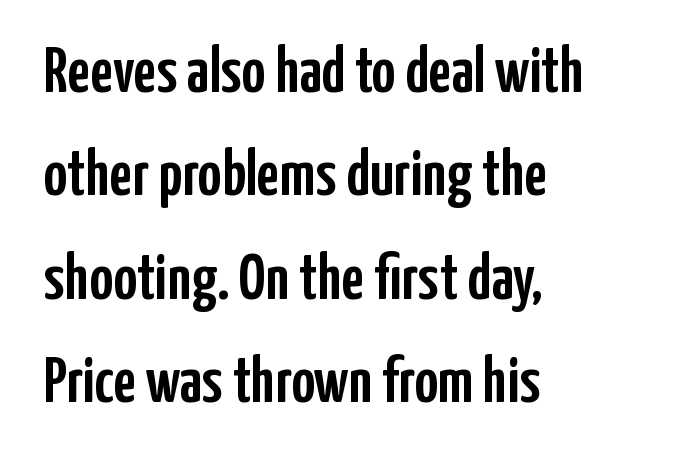
Caption: multi-line text, flush left, ragged right. Classification — sans serif. Anything drawn beneath the words? Only blank space. No extra tracking has been applied to these lines.
